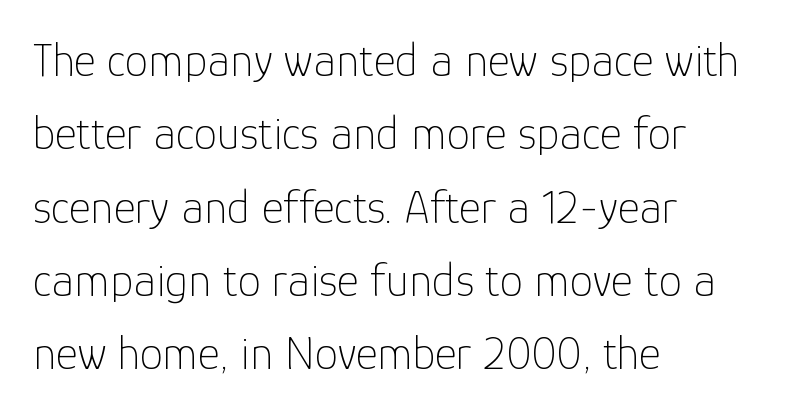
Ink coverage per letter is moderate at most. Spacing verdict: proportional, widths tailored to each character. Examine the stroke ends and you'll find no serifs. Style check: upright. One-word summary of the alignment: left.
